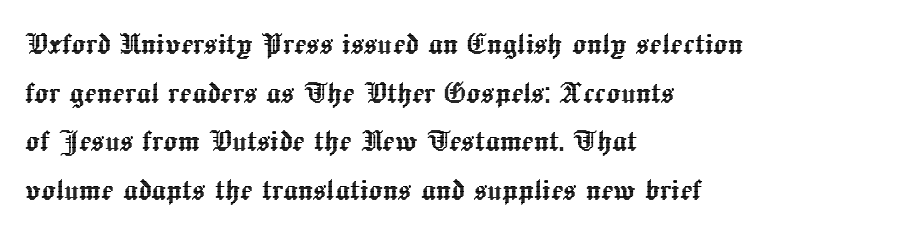
{"italic": "no", "width": "normal", "x_height": "medium", "monospaced": "no", "underline": "no", "align": "left", "line_spacing": "normal", "line_spacing_ratio": 1.35, "letter_spacing": "normal", "letter_spacing_em": 0.0, "glyph_px": 36}
